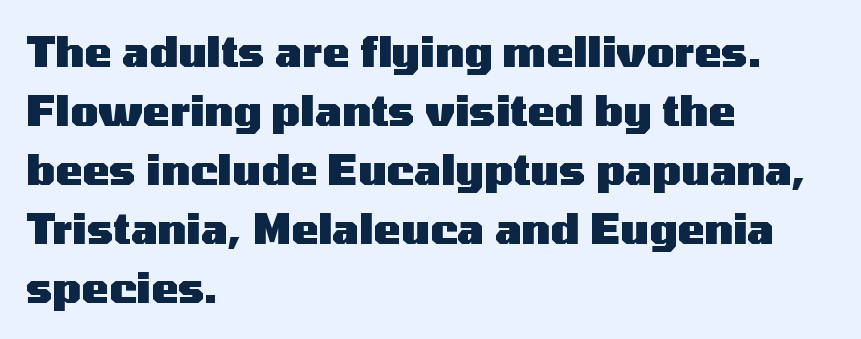
Q: Is the text bold? A: Yes.
Q: Is the text italic (slanted)? A: No, it is upright.
Q: Is the typeface a serif or a sans-serif typeface? A: Sans-serif.
Q: Is the text underlined? A: No.
Q: How is the paragraph aligned? A: Left-aligned.
Q: Is the spacing between letters normal or unusually wide? A: Normal.
Q: Is the spacing between lines tight, normal or loose? A: Normal.
Q: Width (condensed, normal, or wide)? A: Wide.
Q: Stroke contrast? A: Medium.
Q: x-height? A: Medium.
Q: Monospaced? A: No.
